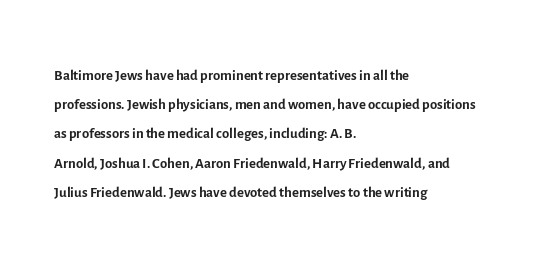
The image shows 21 px text type, upright; set left-aligned, normal line spacing (1.39x), normal letter spacing, not underlined.
